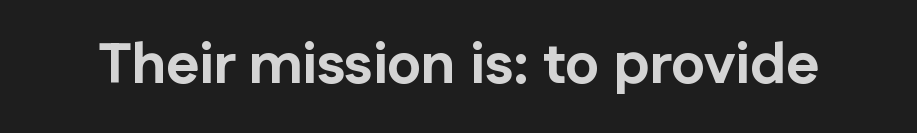
Do the letters lean? They stand straight. Heft: maximum for text — a bold. What stands out about the letter spacing? Nothing — it is the standard amount. Stroke terminals: plain, sans-serif. Descenders are the only things crossing below the line.
